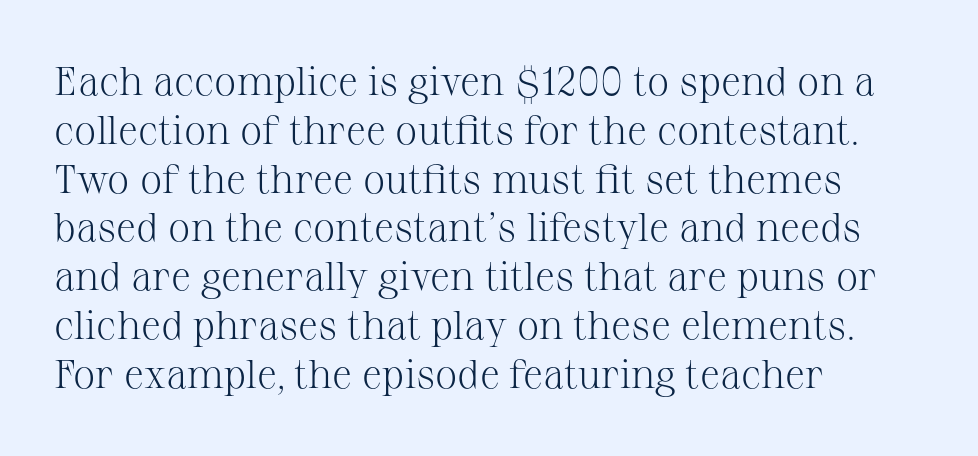
Q: Is the text bold? A: No.
Q: Is the text italic (slanted)? A: No, it is upright.
Q: Is the typeface a serif or a sans-serif typeface? A: Serif.
Q: Is the text underlined? A: No.
Q: How is the paragraph aligned? A: Left-aligned.
Q: Is the spacing between letters normal or unusually wide? A: Normal.
Q: Width (condensed, normal, or wide)? A: Normal.
Q: Stroke contrast? A: Medium.
Q: x-height? A: Medium.
Q: Monospaced? A: No.
